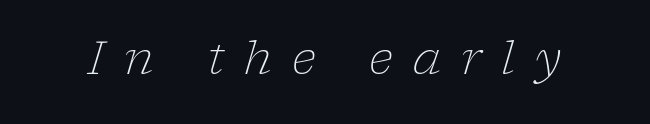
{"serif": "yes", "italic": "yes", "lean": "right", "slant_degrees": 17, "bold": "no", "weight": "light", "width": "normal", "stroke_contrast": "low", "x_height": "medium", "monospaced": "no", "underline": "no", "letter_spacing": "wide", "letter_spacing_em": 0.45, "glyph_px": 45}
